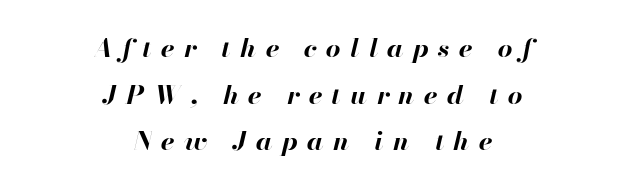
The image shows 26 px bold type, italic (leaning right); set centered, line spacing 1.79x, unusually wide letter spacing (+0.36 em), not underlined.
